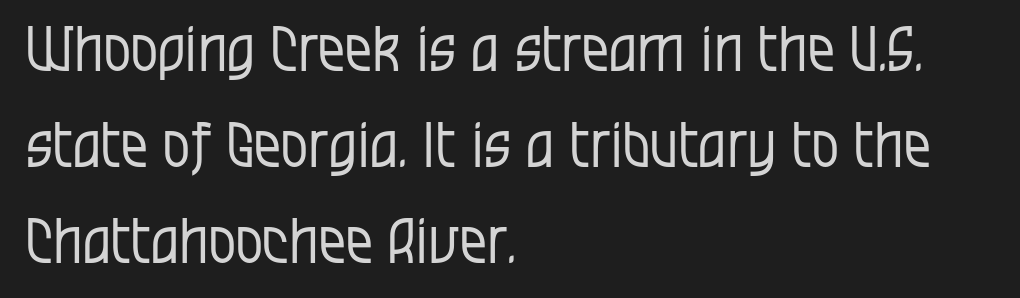
The image shows 61 px regular-weight, condensed sans-serif type, upright; set left-aligned, normal line spacing (1.57x), normal letter spacing, not underlined; low stroke contrast and a large x-height.
